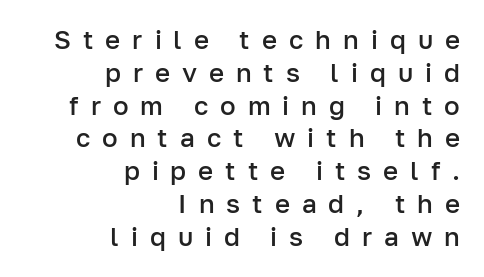
Q: Is the text bold? A: Semi-bold.
Q: Is the text italic (slanted)? A: No, it is upright.
Q: Is the text underlined? A: No.
Q: How is the paragraph aligned? A: Right-aligned.
Q: Is the spacing between letters normal or unusually wide? A: Unusually wide.
Q: Is the spacing between lines tight, normal or loose? A: Normal.
